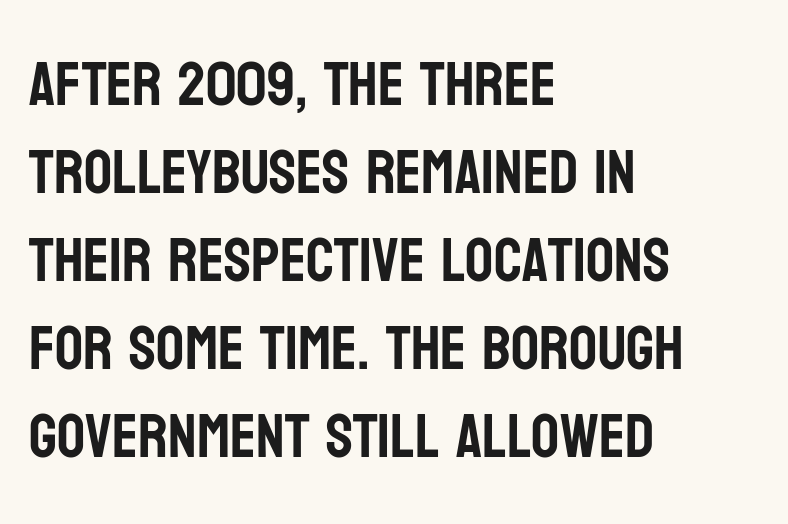
Q: Is the text italic (slanted)? A: No, it is upright.
Q: Is the typeface a serif or a sans-serif typeface? A: Sans-serif.
Q: Is the text underlined? A: No.
Q: How is the paragraph aligned? A: Left-aligned.
Q: Is the spacing between letters normal or unusually wide? A: Normal.
Q: Is the spacing between lines tight, normal or loose? A: Normal.
Q: Width (condensed, normal, or wide)? A: Condensed.
Q: Stroke contrast? A: Low.
Q: x-height? A: Large.
Q: Monospaced? A: No.
